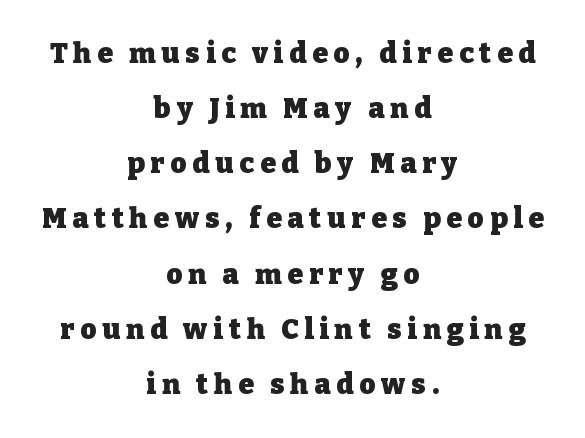
Is the letter spacing exaggerated? Yes — the characters are pushed far apart. Summary of vertical rhythm: relaxed, with wide interline spacing. Does the weight exceed regular? Yes, all the way to bold. This sample has the flowing, uneven cadence of proportional lettering. The font family rendered here belongs to the serif group. The rag falls on both sides of this text block equally.
